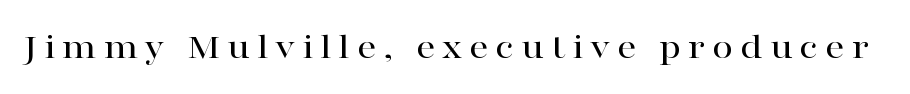
Q: Is the text italic (slanted)? A: No, it is upright.
Q: Is the typeface a serif or a sans-serif typeface? A: Serif.
Q: Is the text underlined? A: No.
Q: Width (condensed, normal, or wide)? A: Wide.
Q: Stroke contrast? A: High.
Q: x-height? A: Medium.
Q: Monospaced? A: No.
